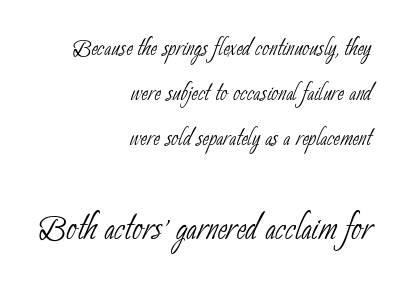
Q: Is the text bold? A: No.
Q: Is the typeface a serif or a sans-serif typeface? A: Sans-serif.
Q: Is the text underlined? A: No.
Q: How is the paragraph aligned? A: Right-aligned.
Q: Is the spacing between letters normal or unusually wide? A: Normal.
Q: Is the spacing between lines tight, normal or loose? A: Normal.
Q: Which block of text is set in a larger size, the first (top) or the second (bottom)? A: The second (bottom) one.
Q: Width (condensed, normal, or wide)? A: Condensed.
Q: Stroke contrast? A: Low.
Q: x-height? A: Small.
Q: Monospaced? A: No.
